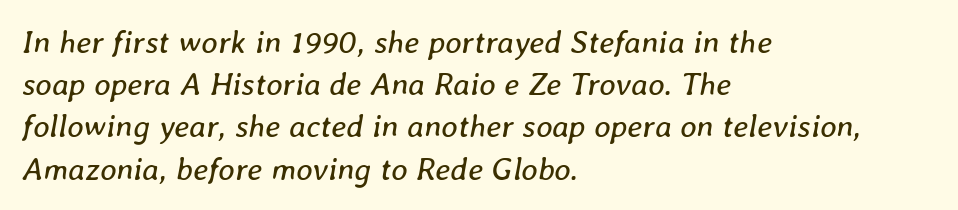
The typography opts for an oblique posture over an upright one. The letters advance in unequal steps, a hallmark of proportional type. Reading down the block, your eye returns to a fixed left position each line. The font sits on the lighter half of the weight spectrum, regular included. How are the letters spaced? Ordinarily, with no added tracking.
